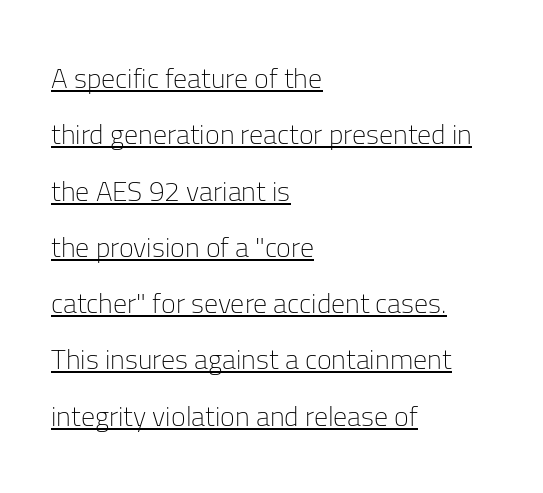
The image shows 28 px light sans-serif type, upright; set left-aligned, loose line spacing (2.01x), normal letter spacing, underlined; low stroke contrast and a medium x-height.
